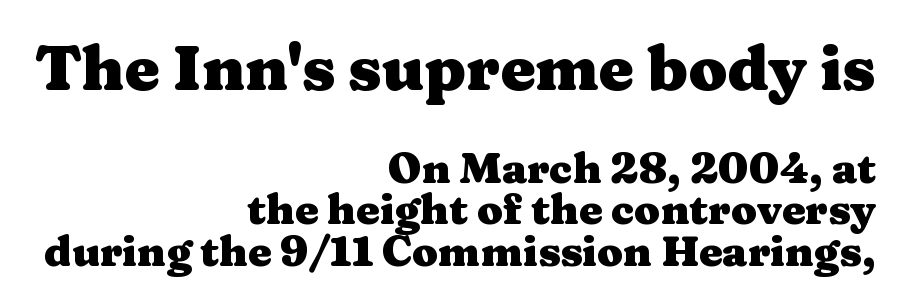
The image shows 63 px heavy, wide serif type, upright; set right-aligned, tight line spacing (0.99x), normal letter spacing, not underlined; the first (top) block is 1.5x larger; medium stroke contrast and a medium x-height.
